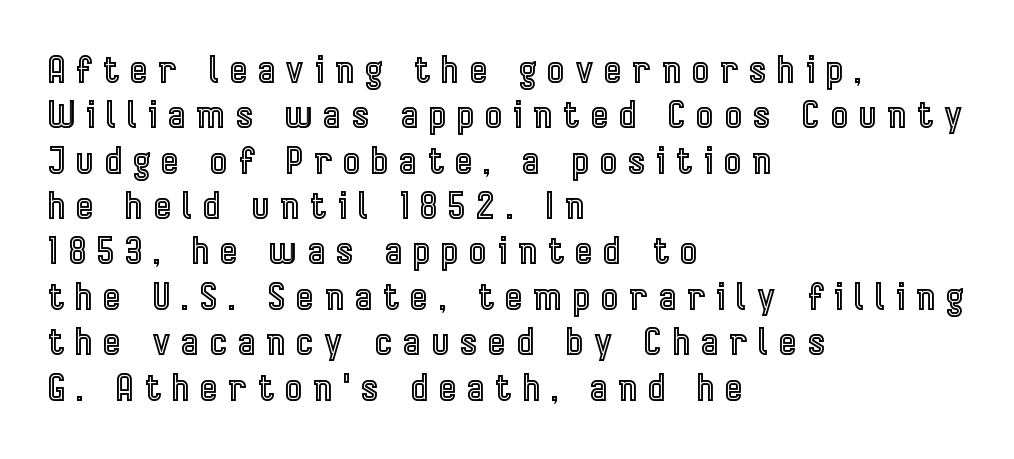
The image shows 36 px condensed type, upright; set left-aligned, normal line spacing (1.26x), unusually wide letter spacing (+0.32 em), not underlined; a medium x-height.
